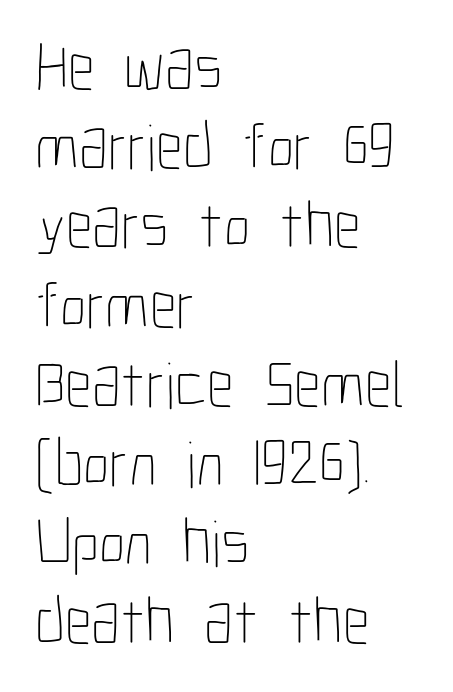
Characters follow at the spacing the type designer built in. Each letter keeps its own natural width here, so spacing adapts to shape. Decoration check: the copy has no underline. Does the copy run flush right? No — it runs flush left. Is there any slant? The stems are plumb. Stroke mass is kept to a normal reading level or below.
